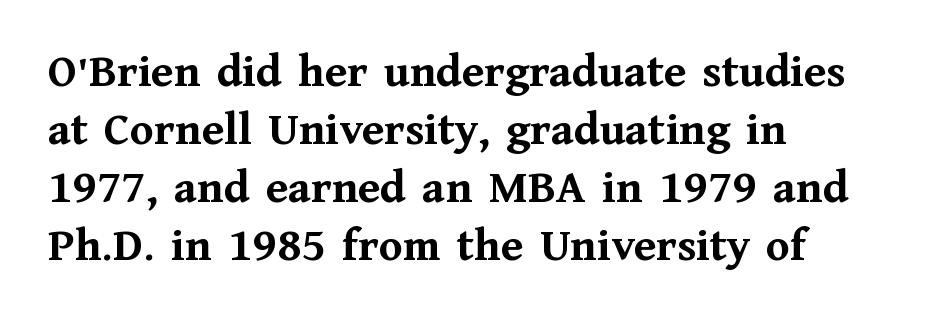
The image shows 48 px semibold serif type, upright; set left-aligned, line spacing 1.21x, normal letter spacing, not underlined; medium stroke contrast and a medium x-height.
